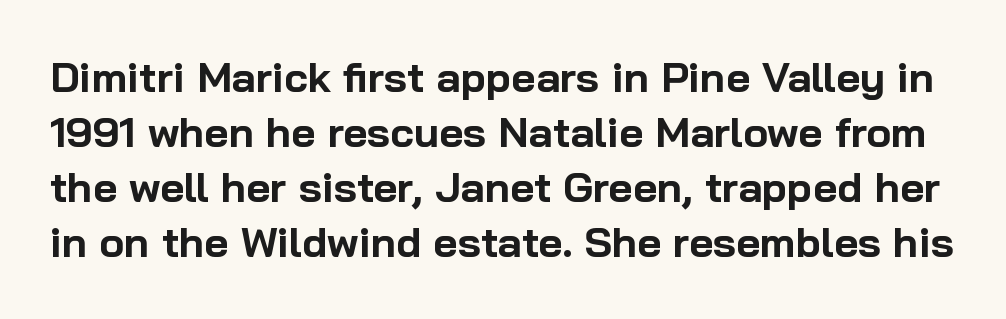
{"serif": "no", "italic": "no", "bold": "yes", "weight": "bold", "width": "normal", "stroke_contrast": "low", "x_height": "medium", "monospaced": "no", "underline": "no", "line_spacing": "normal", "line_spacing_ratio": 1.31, "letter_spacing": "normal", "letter_spacing_em": 0.0, "glyph_px": 42}
